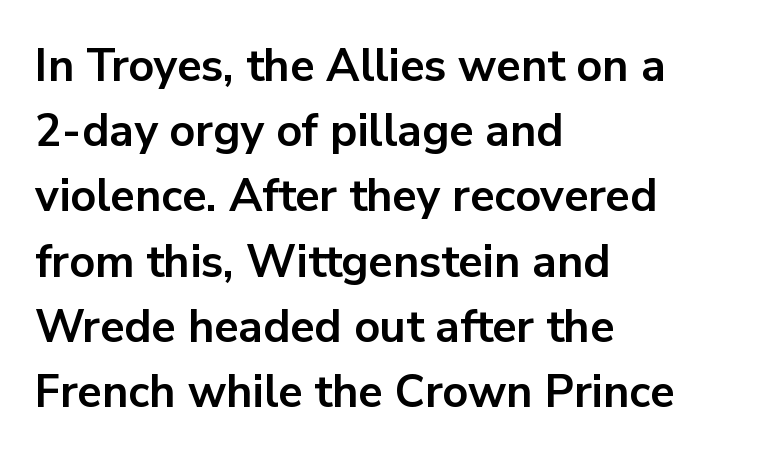
Q: Is the text bold? A: Yes.
Q: Is the text italic (slanted)? A: No, it is upright.
Q: Is the typeface a serif or a sans-serif typeface? A: Sans-serif.
Q: Is the text underlined? A: No.
Q: How is the paragraph aligned? A: Left-aligned.
Q: Is the spacing between letters normal or unusually wide? A: Normal.
Q: Is the spacing between lines tight, normal or loose? A: Normal.
Q: Width (condensed, normal, or wide)? A: Normal.
Q: Stroke contrast? A: Low.
Q: x-height? A: Medium.
Q: Monospaced? A: No.
